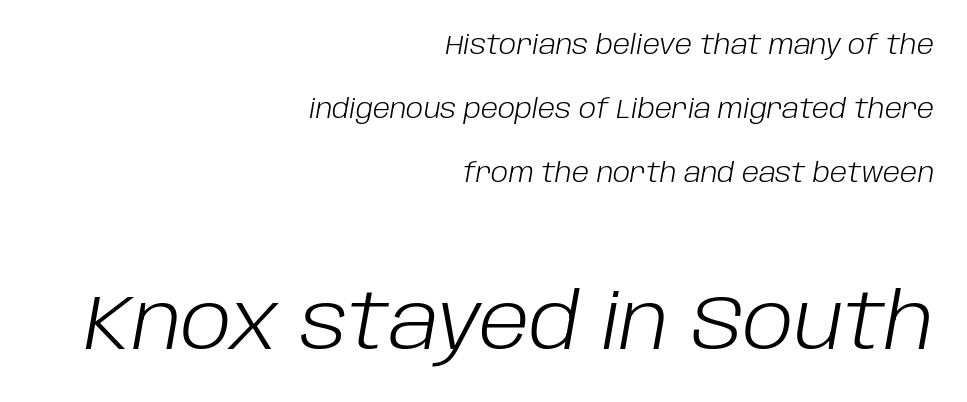
The image shows 77 px light type, italic (leaning right); set right-aligned, loose line spacing (2.47x), normal letter spacing, not underlined; the second (bottom) block is 2.96x larger; low stroke contrast and a large x-height.
